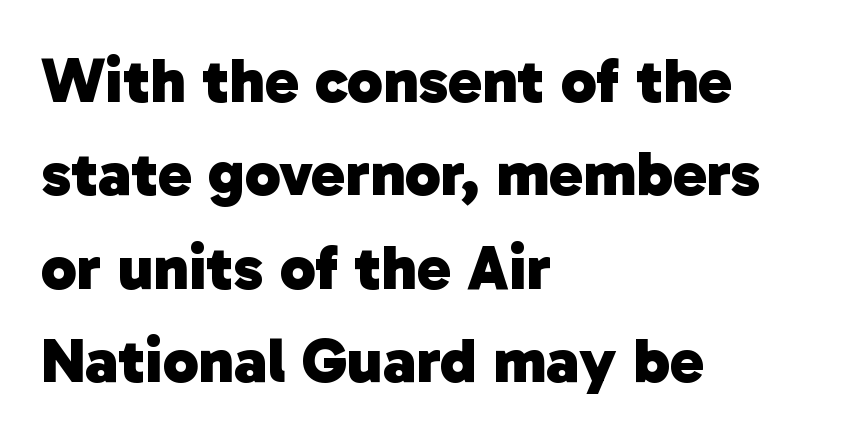
Reading down the column, the eye jumps a familiar distance to each next line. Here the designer chose a conventional face with non-uniform glyph widths. Nothing unusual about the tracking: characters are spaced as the font intends. Is this a sans? Yes — the strokes have no serifs.
